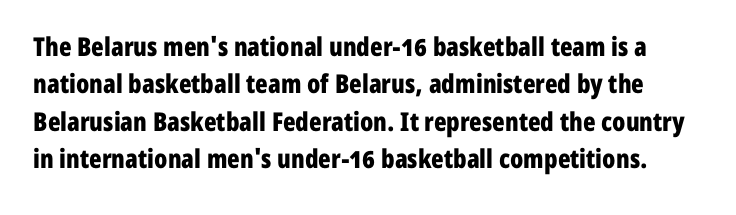
In terms of weight, the rendering is a true, heavy bold. A normal amount of white space separates one row of letters from the next. Honestly, the letter spacing is just normal — you wouldn't notice it. Quick note: not italic, upright.
